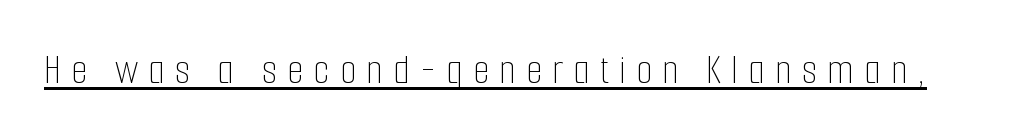
The image shows 43 px thin, condensed type, upright; set unusually wide letter spacing (+0.23 em), underlined; low stroke contrast and a medium x-height.
